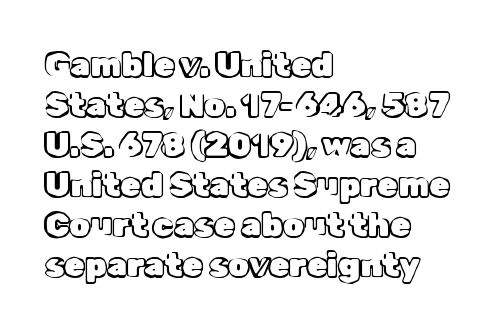
Q: Is the text italic (slanted)? A: No, it is upright.
Q: Is the text underlined? A: No.
Q: How is the paragraph aligned? A: Left-aligned.
Q: Is the spacing between letters normal or unusually wide? A: Normal.
Q: Width (condensed, normal, or wide)? A: Normal.
Q: x-height? A: Medium.
Q: Monospaced? A: No.
